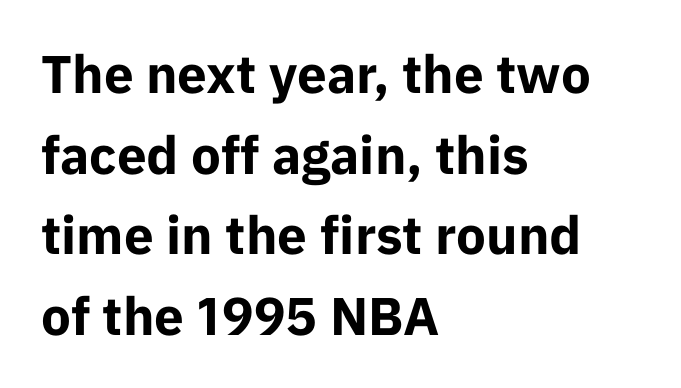
The image shows 53 px bold sans-serif type, upright; set left-aligned, normal line spacing (1.52x), normal letter spacing, not underlined; low stroke contrast and a medium x-height.
